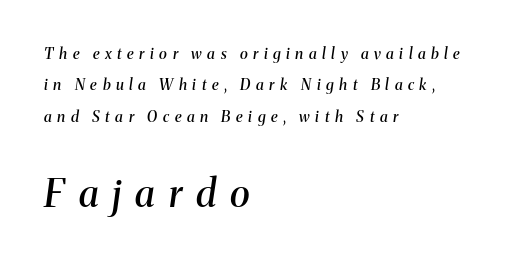
The image shows 38 px semibold serif type, italic (leaning right); set left-aligned, loose line spacing (2.1x), unusually wide letter spacing (+0.37 em), not underlined; the second (bottom) block is 2.53x larger; medium stroke contrast and a medium x-height.
